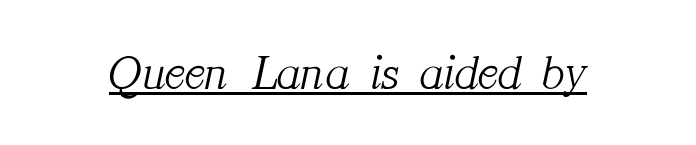
Q: Is the text bold? A: No.
Q: Is the text italic (slanted)? A: Yes, it leans right by about 12 degrees.
Q: Is the typeface a serif or a sans-serif typeface? A: Serif.
Q: Is the text underlined? A: Yes.
Q: Is the spacing between letters normal or unusually wide? A: Normal.
Q: Width (condensed, normal, or wide)? A: Normal.
Q: Stroke contrast? A: Medium.
Q: x-height? A: Medium.
Q: Monospaced? A: No.
